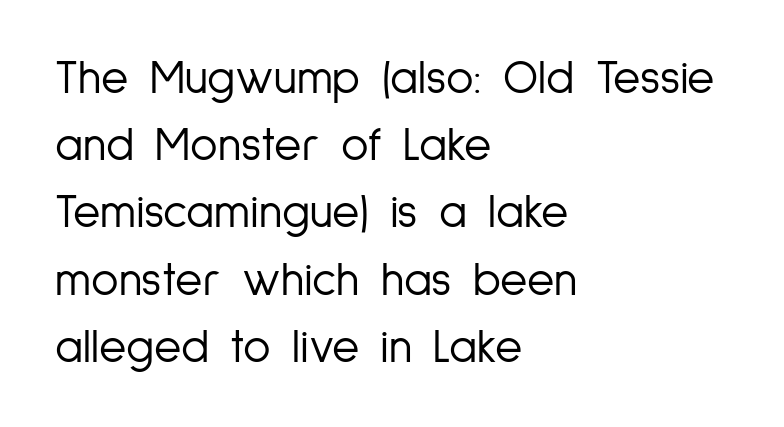
{"serif": "no", "italic": "no", "bold": "no", "weight": "light", "width": "condensed", "stroke_contrast": "low", "x_height": "medium", "monospaced": "no", "underline": "no", "align": "left", "line_spacing": "normal", "line_spacing_ratio": 1.43, "letter_spacing": "normal", "letter_spacing_em": 0.0, "glyph_px": 47}
